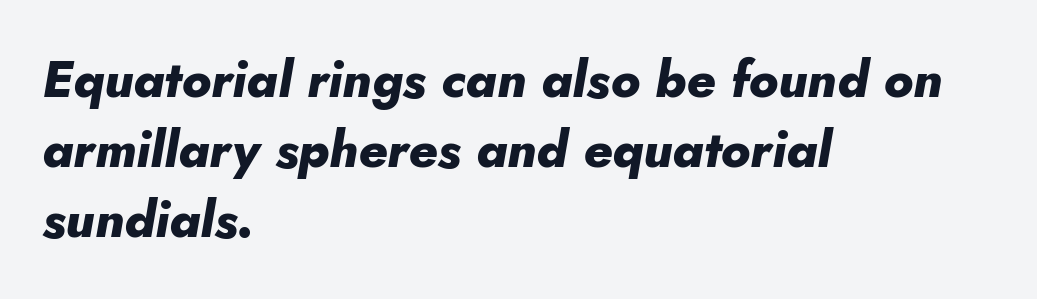
Q: Is the text bold? A: Yes.
Q: Is the text italic (slanted)? A: Yes, it leans right by about 10 degrees.
Q: Is the text underlined? A: No.
Q: How is the paragraph aligned? A: Left-aligned.
Q: Is the spacing between letters normal or unusually wide? A: Normal.
Q: Is the spacing between lines tight, normal or loose? A: Normal.
Q: Width (condensed, normal, or wide)? A: Normal.
Q: Stroke contrast? A: Low.
Q: x-height? A: Small.
Q: Monospaced? A: No.
